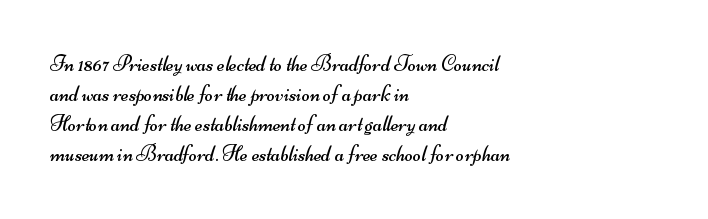
{"bold": "no", "underline": "no", "align": "left", "line_spacing": "normal", "line_spacing_ratio": 1.37, "letter_spacing": "normal", "letter_spacing_em": 0.0, "glyph_px": 22}
